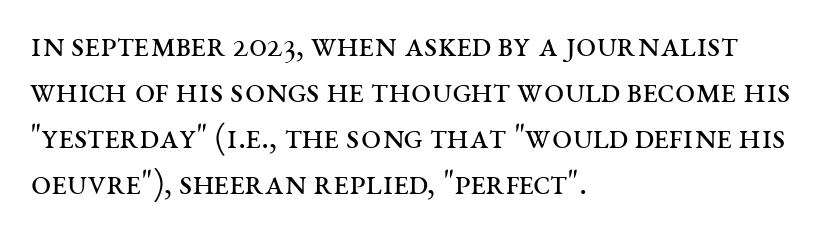
Q: Is the text bold? A: No.
Q: Is the text italic (slanted)? A: No, it is upright.
Q: Is the typeface a serif or a sans-serif typeface? A: Serif.
Q: Is the text underlined? A: No.
Q: How is the paragraph aligned? A: Left-aligned.
Q: Is the spacing between letters normal or unusually wide? A: Normal.
Q: Is the spacing between lines tight, normal or loose? A: Normal.
Q: Width (condensed, normal, or wide)? A: Wide.
Q: Stroke contrast? A: Medium.
Q: x-height? A: Large.
Q: Monospaced? A: No.
